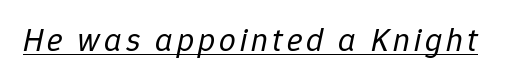
Q: Is the text bold? A: No.
Q: Is the text italic (slanted)? A: Yes, it leans right by about 12 degrees.
Q: Is the text underlined? A: Yes.
Q: Width (condensed, normal, or wide)? A: Normal.
Q: Stroke contrast? A: Low.
Q: x-height? A: Medium.
Q: Monospaced? A: No.
